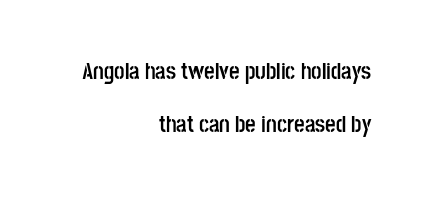
Q: Is the text bold? A: Yes.
Q: Is the text italic (slanted)? A: No, it is upright.
Q: Is the text underlined? A: No.
Q: How is the paragraph aligned? A: Right-aligned.
Q: Is the spacing between letters normal or unusually wide? A: Normal.
Q: Is the spacing between lines tight, normal or loose? A: Loose.
